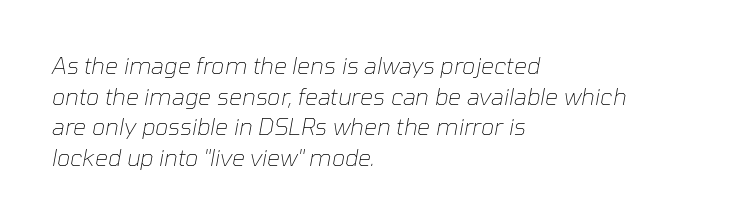
{"italic": "yes", "lean": "right", "slant_degrees": 10, "bold": "no", "underline": "no", "align": "left", "line_spacing": "normal", "line_spacing_ratio": 1.33, "letter_spacing": "normal", "letter_spacing_em": 0.0, "glyph_px": 23}
